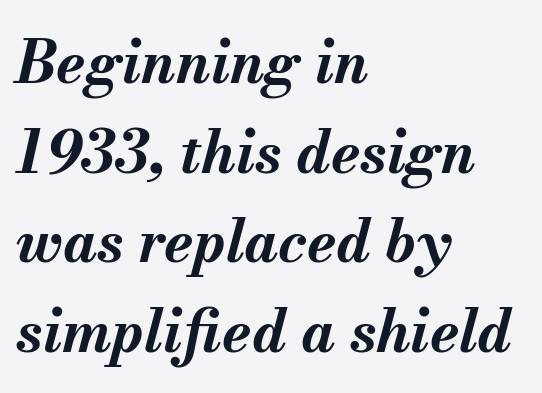
The image shows 59 px bold type, italic (leaning right); set left-aligned, normal line spacing (1.52x), normal letter spacing, not underlined; medium stroke contrast and a small x-height.
